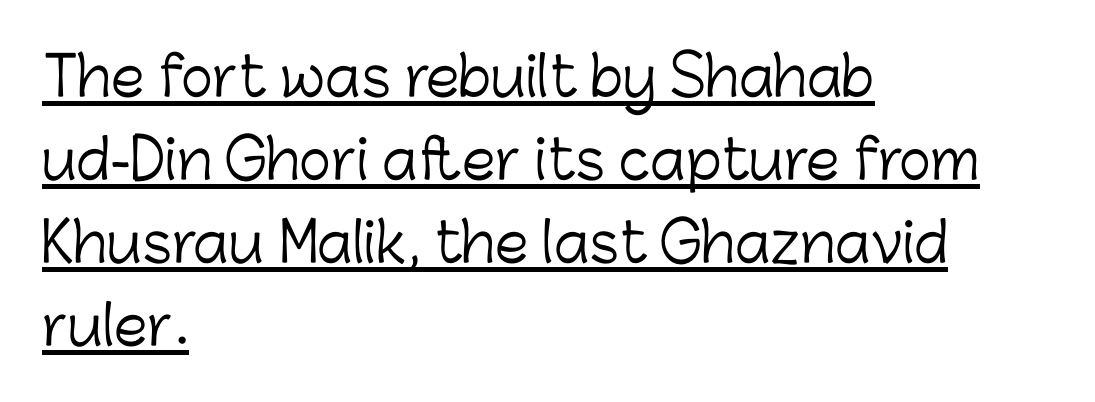
The image shows 54 px light sans-serif type, upright; set left-aligned, normal line spacing (1.54x), normal letter spacing, underlined; low stroke contrast and a medium x-height.
